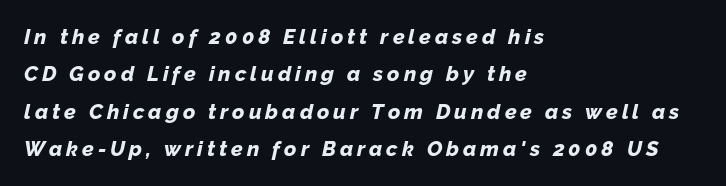
Q: Is the text bold? A: Yes.
Q: Is the text italic (slanted)? A: Yes, it leans right by about 12 degrees.
Q: Is the text underlined? A: No.
Q: How is the paragraph aligned? A: Left-aligned.
